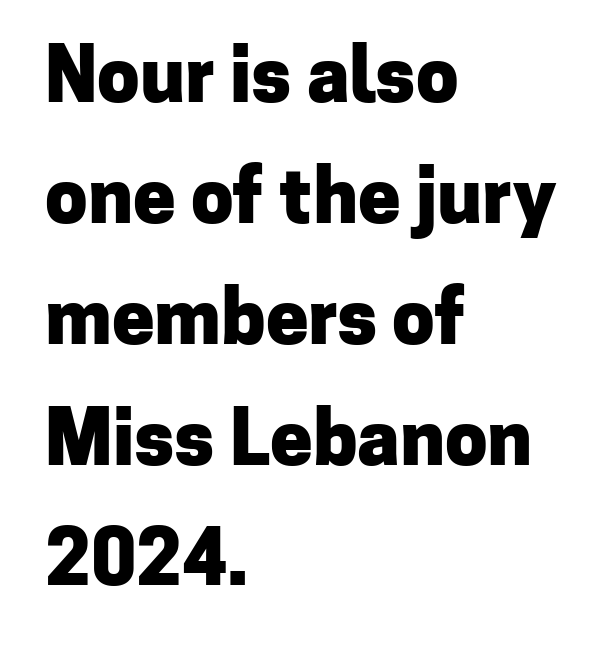
Unlike a traditional serif, this face leaves its strokes unadorned. Notice how the passage keeps a crisp vertical edge on the left only. The type sits square on the baseline with zero lean. A clean baseline with only descenders dipping below it. Plenty of ink on the page — the face is bold.
